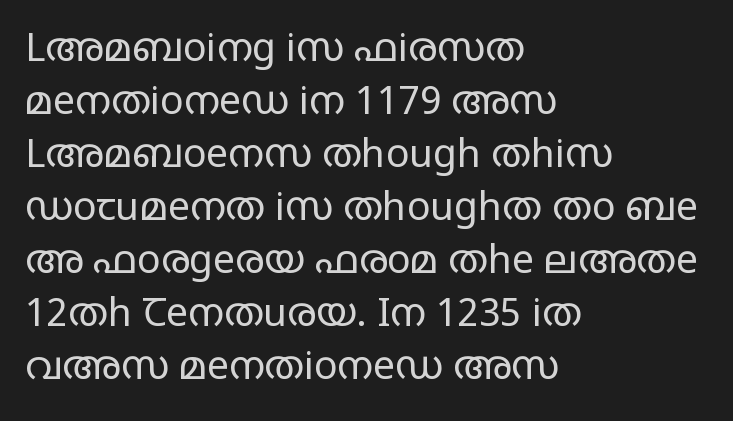
The image shows 39 px regular-weight, wide sans-serif type, upright; set left-aligned, normal line spacing (1.36x), normal letter spacing, not underlined; low stroke contrast and a large x-height.
